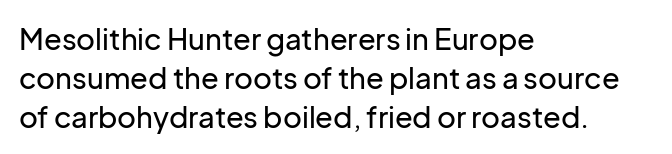
The image shows 29 px sans-serif type, upright; set left-aligned, normal line spacing (1.34x), normal letter spacing, not underlined; low stroke contrast and a medium x-height.
